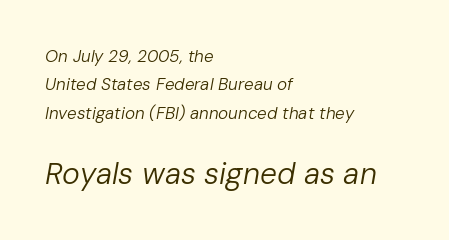
Varying glyph widths throughout — classic text-font behaviour. Caption: standard tracking, unaltered. The zone under the glyphs is completely vacant. The space between consecutive lines is moderate.
